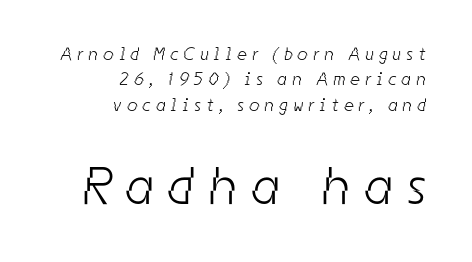
The image shows 53 px light, condensed sans-serif type; set right-aligned, normal line spacing (1.41x), unusually wide letter spacing (+0.31 em), not underlined; the second (bottom) block is 2.94x larger; low stroke contrast and a medium x-height.
